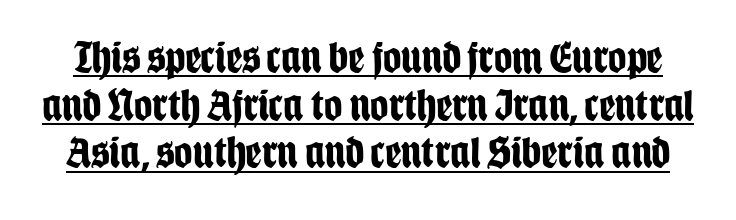
Q: Is the text bold? A: Yes.
Q: Is the text italic (slanted)? A: No, it is upright.
Q: Is the typeface a serif or a sans-serif typeface? A: Sans-serif.
Q: Is the text underlined? A: Yes.
Q: Is the spacing between letters normal or unusually wide? A: Normal.
Q: Is the spacing between lines tight, normal or loose? A: Tight.
Q: Width (condensed, normal, or wide)? A: Condensed.
Q: Stroke contrast? A: Low.
Q: x-height? A: Large.
Q: Monospaced? A: No.
